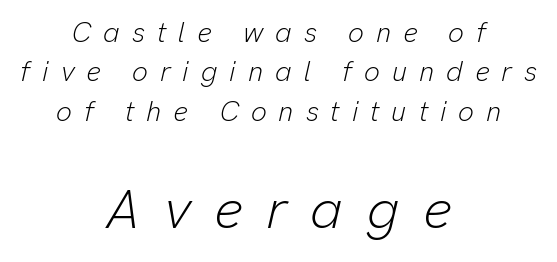
The image shows 55 px light type, italic (leaning right); set centered, normal line spacing (1.41x), unusually wide letter spacing (+0.43 em), not underlined; the second (bottom) block is 1.96x larger; low stroke contrast and a medium x-height.
